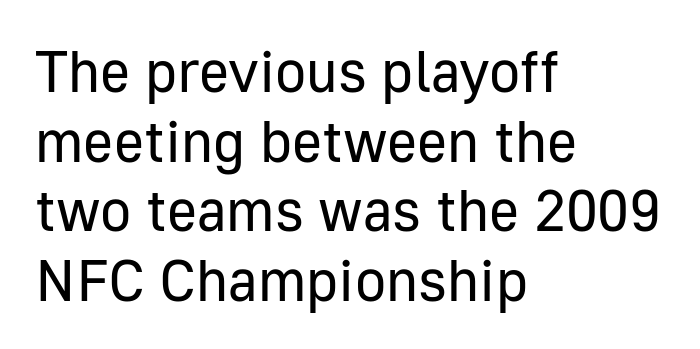
The image shows 58 px regular-weight sans-serif type, upright; set left-aligned, line spacing 1.2x, normal letter spacing, not underlined; low stroke contrast and a medium x-height.
